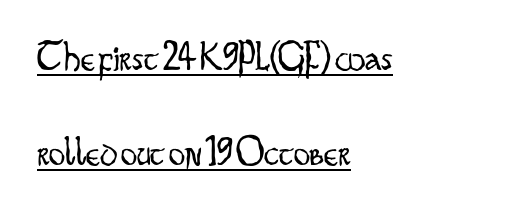
Q: Is the text bold? A: No.
Q: Is the text italic (slanted)? A: No, it is upright.
Q: Is the typeface a serif or a sans-serif typeface? A: Sans-serif.
Q: Is the text underlined? A: Yes.
Q: How is the paragraph aligned? A: Left-aligned.
Q: Is the spacing between letters normal or unusually wide? A: Normal.
Q: Is the spacing between lines tight, normal or loose? A: Loose.
Q: Width (condensed, normal, or wide)? A: Condensed.
Q: Stroke contrast? A: Low.
Q: x-height? A: Small.
Q: Monospaced? A: No.
